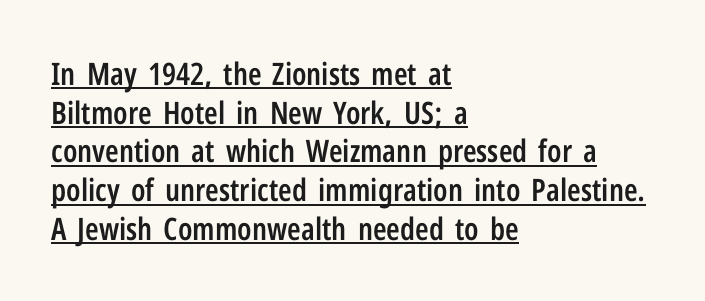
The image shows 31 px semibold, condensed sans-serif type, upright; set left-aligned, normal line spacing (1.25x), normal letter spacing, underlined; low stroke contrast and a medium x-height.
